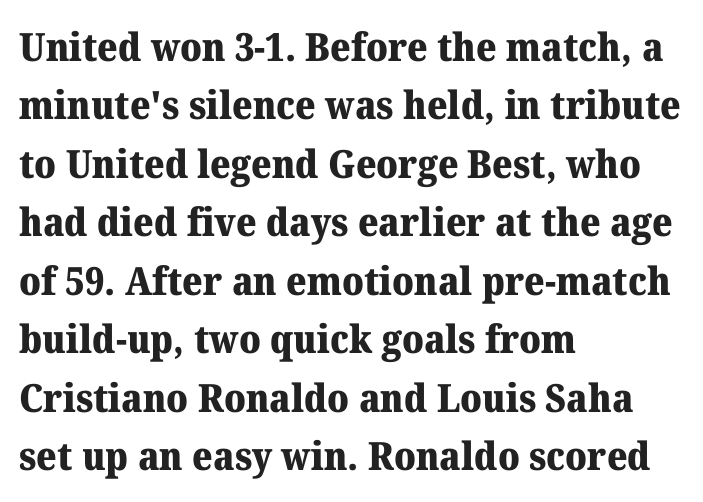
{"serif": "yes", "italic": "no", "bold": "yes", "weight": "heavy", "width": "normal", "stroke_contrast": "medium", "x_height": "medium", "monospaced": "no", "underline": "no", "align": "left", "line_spacing": "normal", "line_spacing_ratio": 1.5, "letter_spacing": "normal", "letter_spacing_em": 0.0, "glyph_px": 39}
